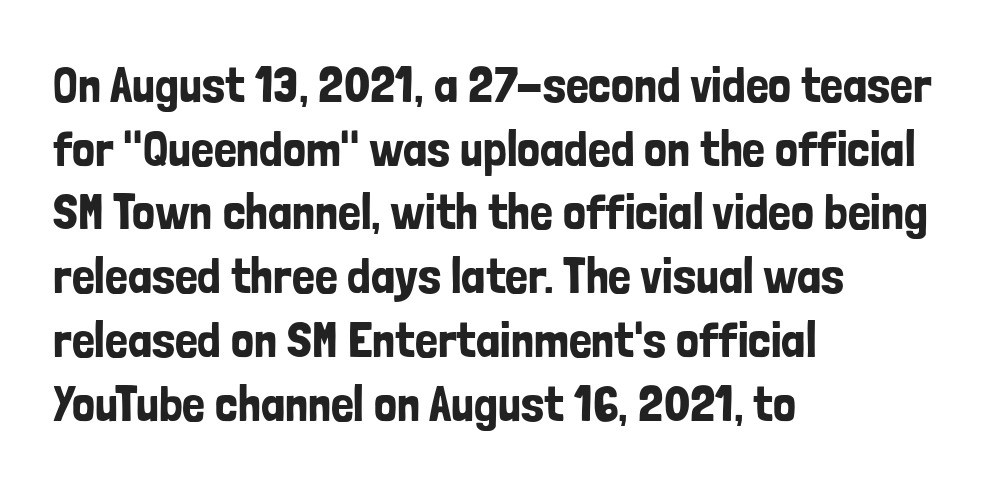
Q: Is the text italic (slanted)? A: No, it is upright.
Q: Is the typeface a serif or a sans-serif typeface? A: Sans-serif.
Q: Is the text underlined? A: No.
Q: How is the paragraph aligned? A: Left-aligned.
Q: Is the spacing between letters normal or unusually wide? A: Normal.
Q: Is the spacing between lines tight, normal or loose? A: Normal.
Q: Width (condensed, normal, or wide)? A: Condensed.
Q: Stroke contrast? A: Low.
Q: x-height? A: Medium.
Q: Monospaced? A: No.
